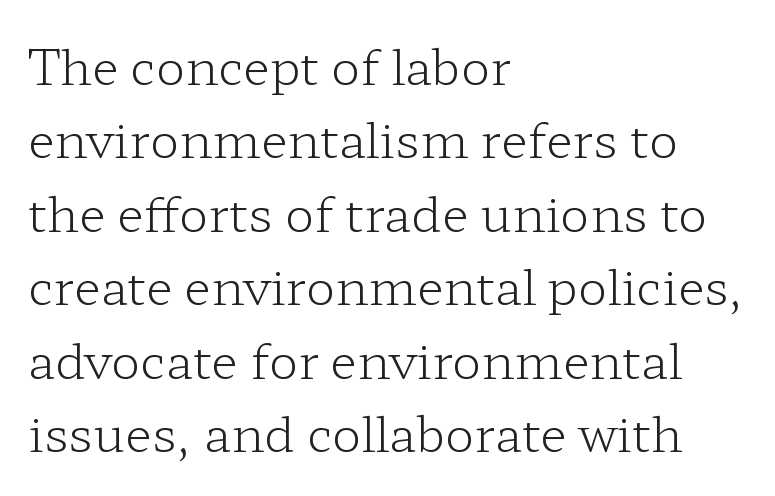
The image shows 49 px light, wide serif type, upright; set left-aligned, normal line spacing (1.5x), normal letter spacing, not underlined; low stroke contrast and a medium x-height.
